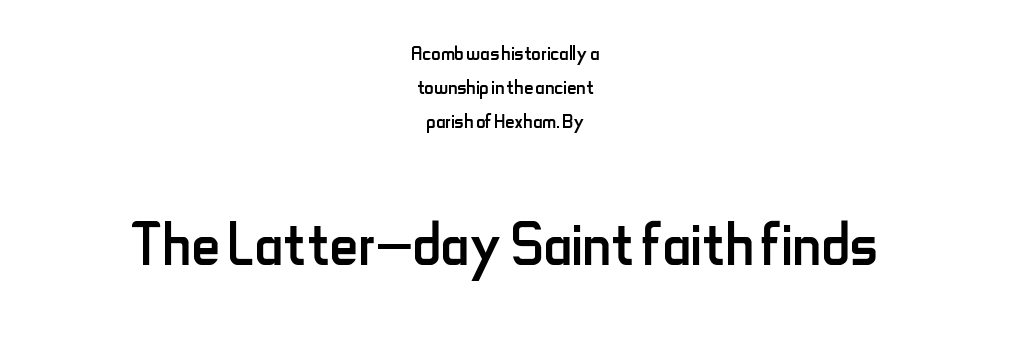
{"serif": "no", "italic": "no", "bold": "no", "weight": "regular", "width": "condensed", "stroke_contrast": "low", "x_height": "small", "monospaced": "no", "underline": "no", "align": "center", "line_spacing": "normal", "line_spacing_ratio": 1.31, "letter_spacing": "normal", "letter_spacing_em": 0.0, "larger_block": "second", "size_ratio": 3.04, "glyph_px": 79}
